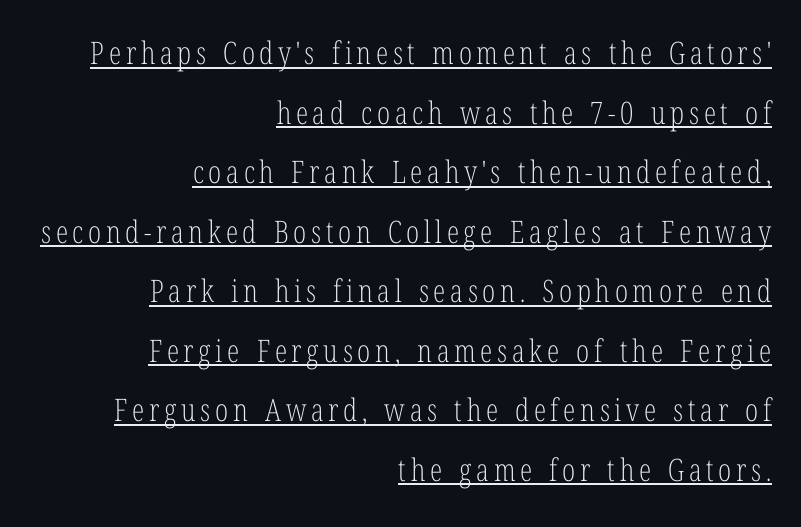
The image shows 31 px light, condensed serif type, upright; set right-aligned, loose line spacing (1.92x), underlined; low stroke contrast and a medium x-height.
